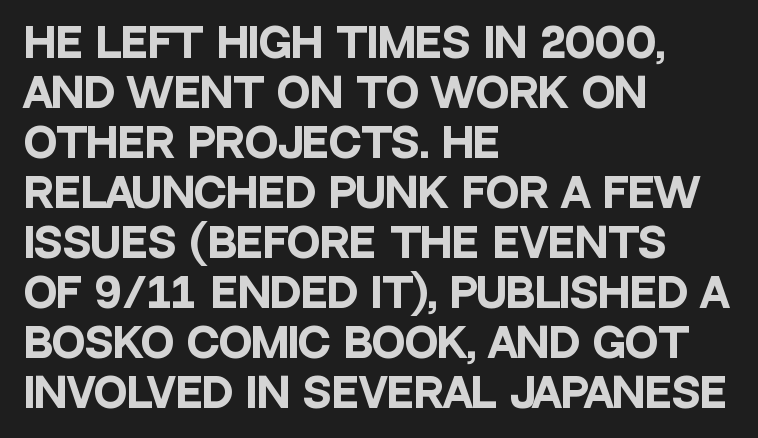
The image shows 40 px heavy, condensed sans-serif type, upright; set left-aligned, normal line spacing (1.25x), normal letter spacing, not underlined; low stroke contrast and a large x-height.
